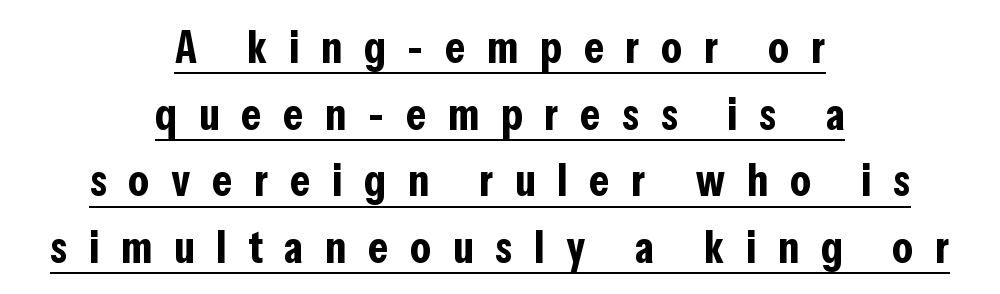
The image shows 46 px bold, condensed sans-serif type, upright; set centered, normal line spacing (1.45x), unusually wide letter spacing (+0.47 em), underlined; low stroke contrast and a medium x-height.
